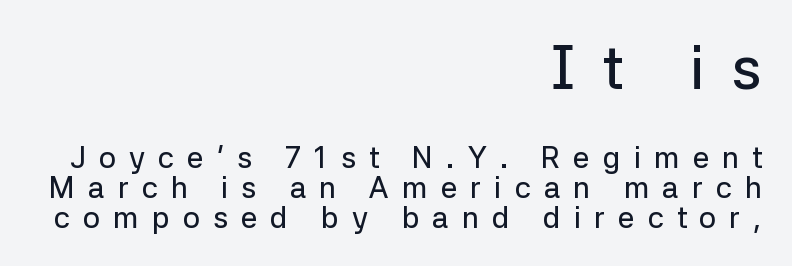
{"serif": "no", "italic": "no", "width": "normal", "stroke_contrast": "low", "x_height": "medium", "monospaced": "no", "underline": "no", "align": "right", "line_spacing": "tight", "line_spacing_ratio": 0.99, "letter_spacing": "wide", "letter_spacing_em": 0.43, "larger_block": "first", "size_ratio": 2.03, "glyph_px": 61}
